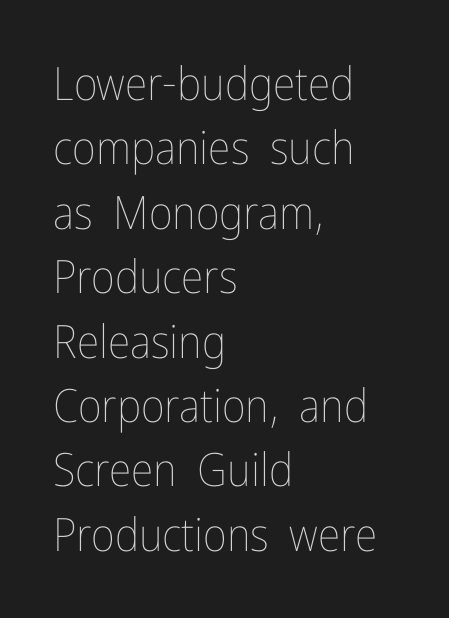
Letter spacing: default. Regular leading. The zone under the glyphs is completely vacant. Character widths vary here, with narrow letters taking less room than wide ones. Caption: multi-line text, flush left, ragged right. The font's upright variant was chosen for this text.
